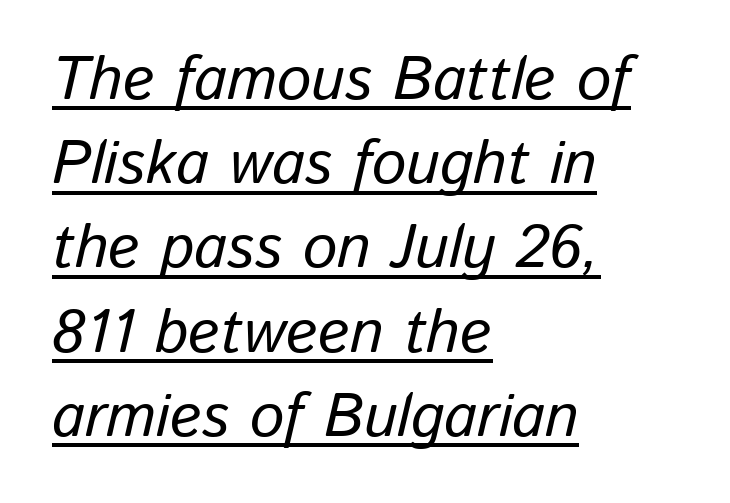
Vertically, the passage feels balanced, rows spaced as you'd expect. Check the space under the baseline: a stroke is drawn there. Posture: slanted. This sample uses plain, unmodified letter spacing. Looks like regular typesetting: each glyph gets only the width it needs.
